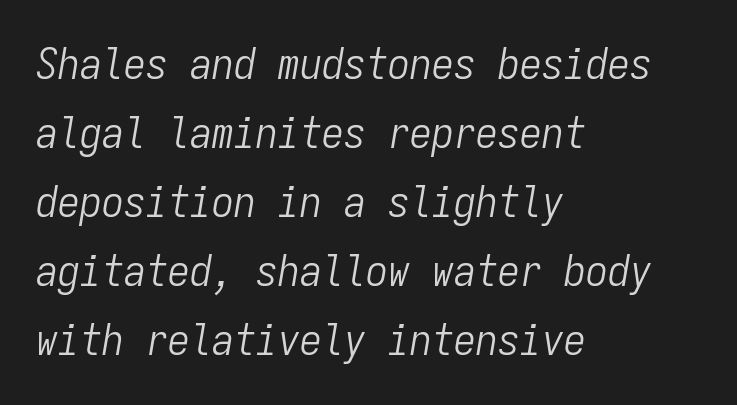
Does the lettering tilt? It does — this is italic. Inter-character spacing is left at the font's built-in metrics. These lines are rendered in a fixed-pitch font. Has an underline been added? It has not. Honestly, the row spacing looks completely unremarkable.
